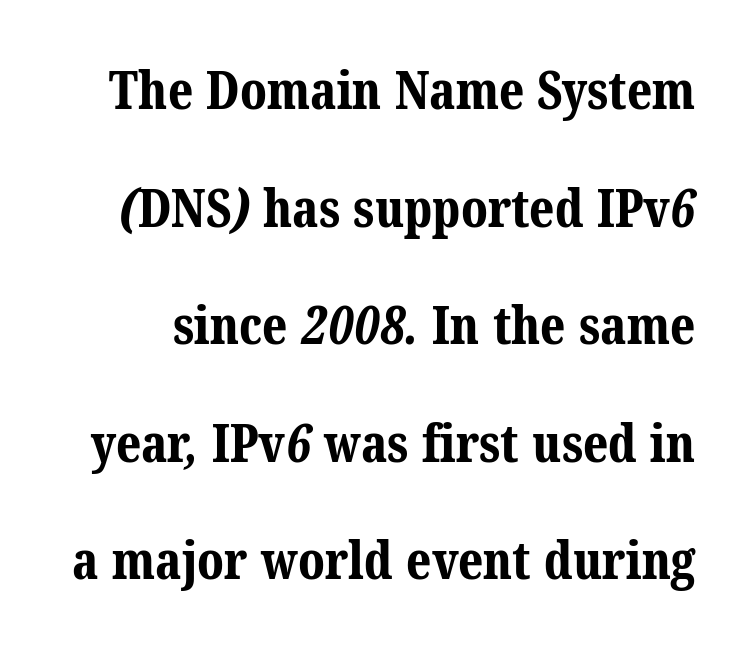
Q: Is the text bold? A: Yes.
Q: Is the typeface a serif or a sans-serif typeface? A: Serif.
Q: Is the text underlined? A: No.
Q: Is the spacing between letters normal or unusually wide? A: Normal.
Q: Is the spacing between lines tight, normal or loose? A: Loose.
Q: Width (condensed, normal, or wide)? A: Normal.
Q: Stroke contrast? A: Medium.
Q: x-height? A: Medium.
Q: Monospaced? A: No.
